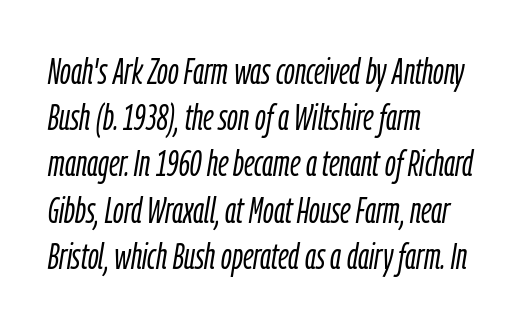
Q: Is the text bold? A: No.
Q: Is the text italic (slanted)? A: Yes, it leans right by about 9 degrees.
Q: Is the text underlined? A: No.
Q: How is the paragraph aligned? A: Left-aligned.
Q: Is the spacing between letters normal or unusually wide? A: Normal.
Q: Is the spacing between lines tight, normal or loose? A: Normal.
Q: Width (condensed, normal, or wide)? A: Condensed.
Q: Stroke contrast? A: Low.
Q: x-height? A: Medium.
Q: Monospaced? A: No.
